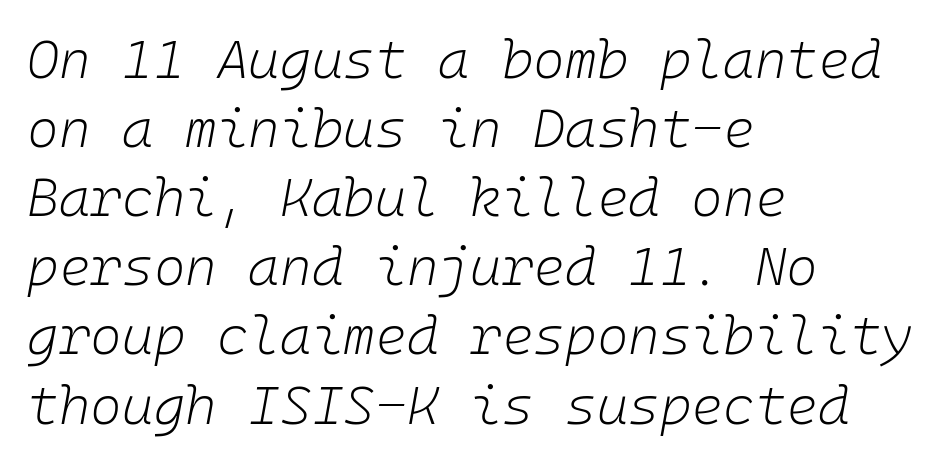
The compositor pushed each line to the left boundary. Unmarked baselines from the first word to the last. This is not heavy type; no bold has been used. The letterforms sit shoulder to shoulder at normal distance.
